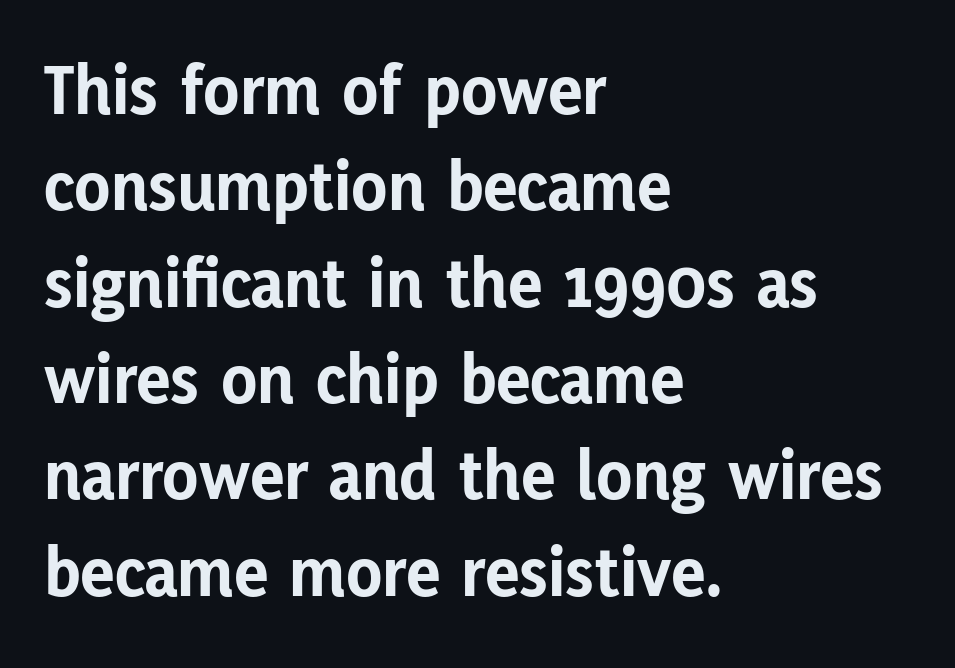
{"serif": "no", "italic": "no", "bold": "yes", "weight": "bold", "width": "normal", "stroke_contrast": "low", "x_height": "medium", "monospaced": "no", "underline": "no", "align": "left", "line_spacing": "normal", "line_spacing_ratio": 1.32, "letter_spacing": "normal", "letter_spacing_em": 0.0, "glyph_px": 73}
